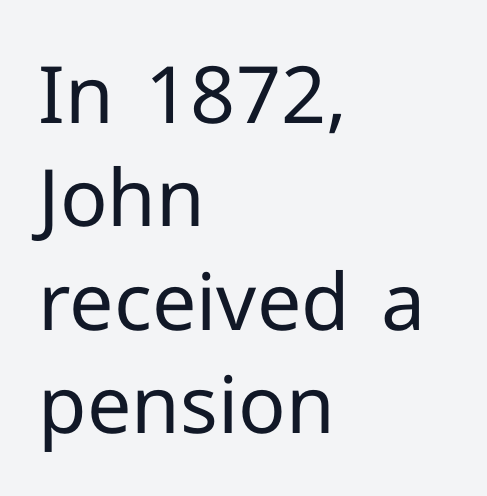
The image shows 79 px regular-weight sans-serif type, upright; set left-aligned, normal line spacing (1.31x), normal letter spacing, not underlined; low stroke contrast and a medium x-height.
